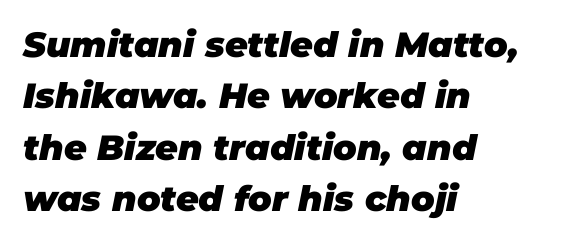
The passage shown has conventional tracking throughout. The block of text has a typical density, with ordinary space between rows. Underline: absent. Heavy-handed strokes throughout: this text is bold.
